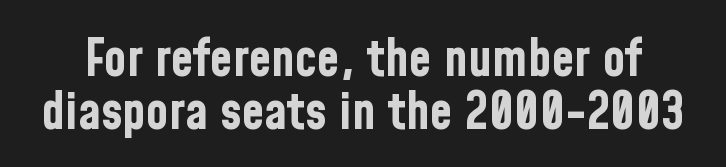
The image shows 52 px bold, condensed sans-serif type, upright; set tight line spacing (1.02x), normal letter spacing, not underlined; low stroke contrast and a medium x-height.
